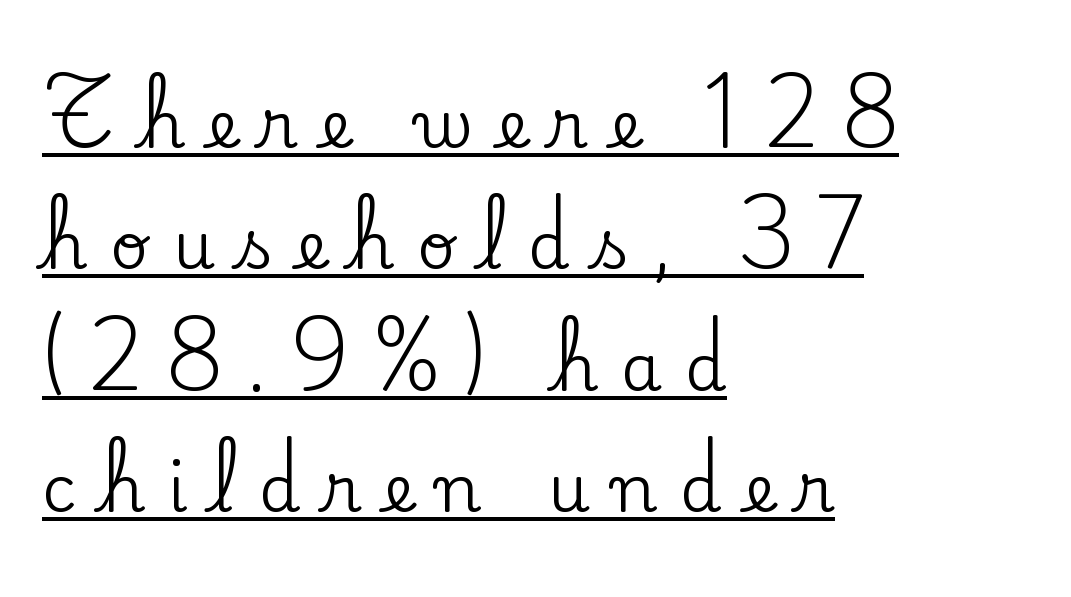
Posture: straight, roman, zero tilt. Beneath each row of characters lies a ruled line. Proportional: the letters do not fall into vertical columns. Compared with a centered layout, this one pins lines to the left instead. Inter-character spacing is expanded well beyond the font's built-in metrics. Is this a sans? No — the strokes have serifs.
